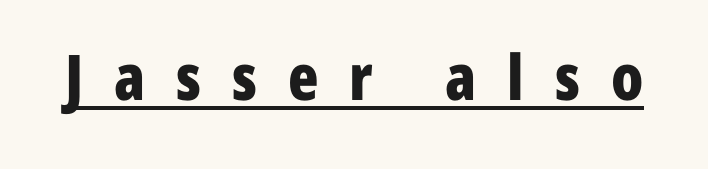
The image shows 63 px bold, condensed sans-serif type, upright; set unusually wide letter spacing (+0.49 em), underlined; low stroke contrast and a medium x-height.
